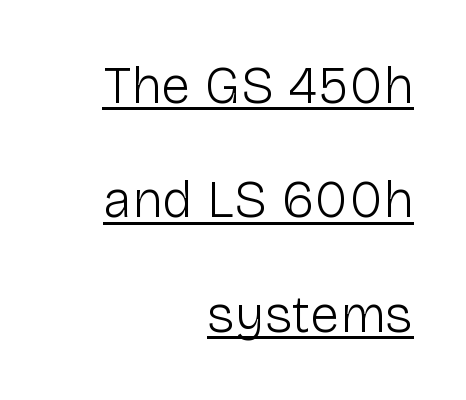
Q: Is the text bold? A: No.
Q: Is the text italic (slanted)? A: No, it is upright.
Q: Is the typeface a serif or a sans-serif typeface? A: Sans-serif.
Q: Is the text underlined? A: Yes.
Q: How is the paragraph aligned? A: Right-aligned.
Q: Is the spacing between letters normal or unusually wide? A: Normal.
Q: Is the spacing between lines tight, normal or loose? A: Loose.
Q: Width (condensed, normal, or wide)? A: Normal.
Q: Stroke contrast? A: Low.
Q: x-height? A: Medium.
Q: Monospaced? A: No.
